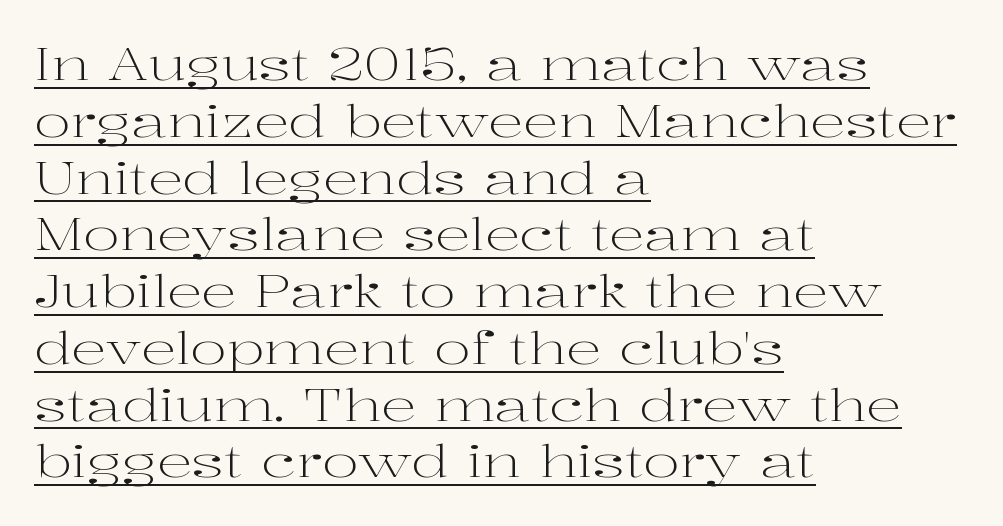
Q: Is the text bold? A: No.
Q: Is the text italic (slanted)? A: No, it is upright.
Q: Is the typeface a serif or a sans-serif typeface? A: Serif.
Q: Is the text underlined? A: Yes.
Q: How is the paragraph aligned? A: Left-aligned.
Q: Is the spacing between letters normal or unusually wide? A: Normal.
Q: Is the spacing between lines tight, normal or loose? A: Normal.
Q: Width (condensed, normal, or wide)? A: Wide.
Q: Stroke contrast? A: High.
Q: x-height? A: Medium.
Q: Monospaced? A: No.
